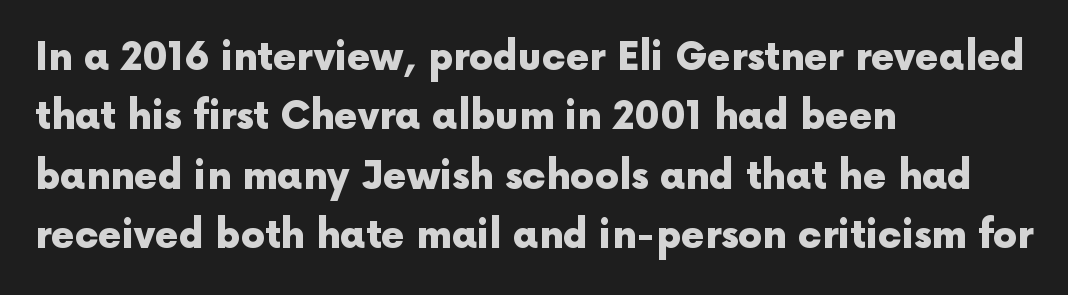
The image shows 38 px heavy sans-serif type, upright; set left-aligned, normal line spacing (1.56x), normal letter spacing, not underlined; a medium x-height.
